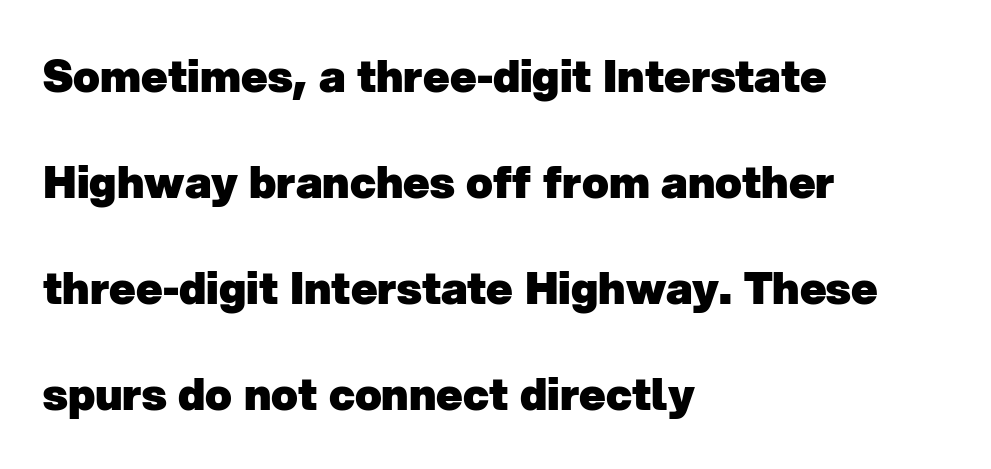
The image shows 44 px heavy sans-serif type; set left-aligned, loose line spacing (2.41x), normal letter spacing, not underlined; low stroke contrast and a medium x-height.
